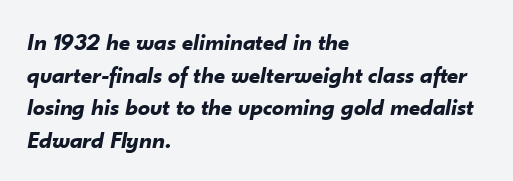
Q: Is the text bold? A: Yes.
Q: Is the text italic (slanted)? A: Yes, it leans right by about 10 degrees.
Q: Is the text underlined? A: No.
Q: How is the paragraph aligned? A: Left-aligned.
Q: Is the spacing between letters normal or unusually wide? A: Normal.
Q: Is the spacing between lines tight, normal or loose? A: Normal.
